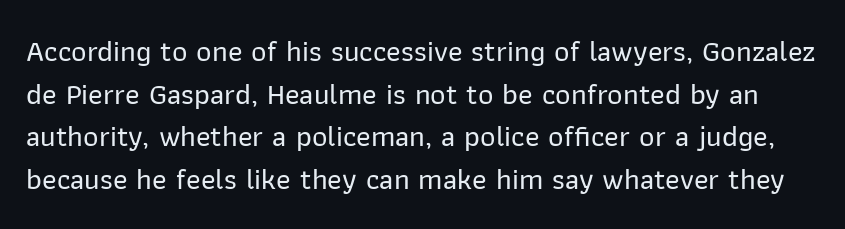
What kind of face is this? One without serifs — a sans. Vertical strokes here are truly vertical. Think of a printed novel: that variable character pitch is what you see here. The line texture is even and compact thanks to regular tracking. Is there much room between lines? A standard amount, neither cramped nor airy.
